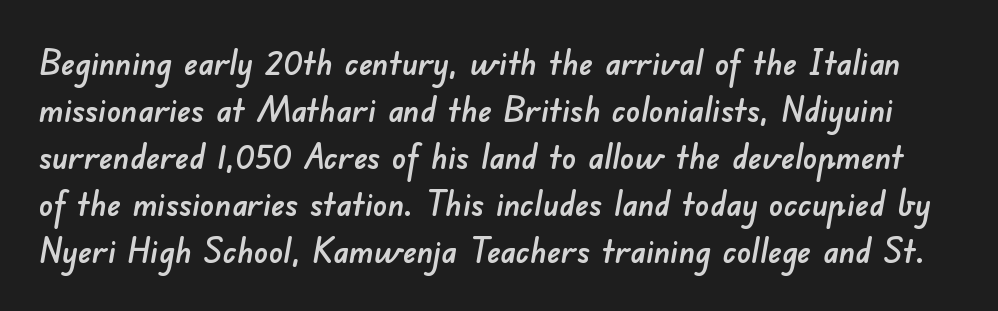
{"serif": "no", "width": "normal", "stroke_contrast": "low", "x_height": "small", "monospaced": "no", "underline": "no", "line_spacing": "normal", "line_spacing_ratio": 1.34, "letter_spacing": "normal", "letter_spacing_em": 0.0, "glyph_px": 35}
